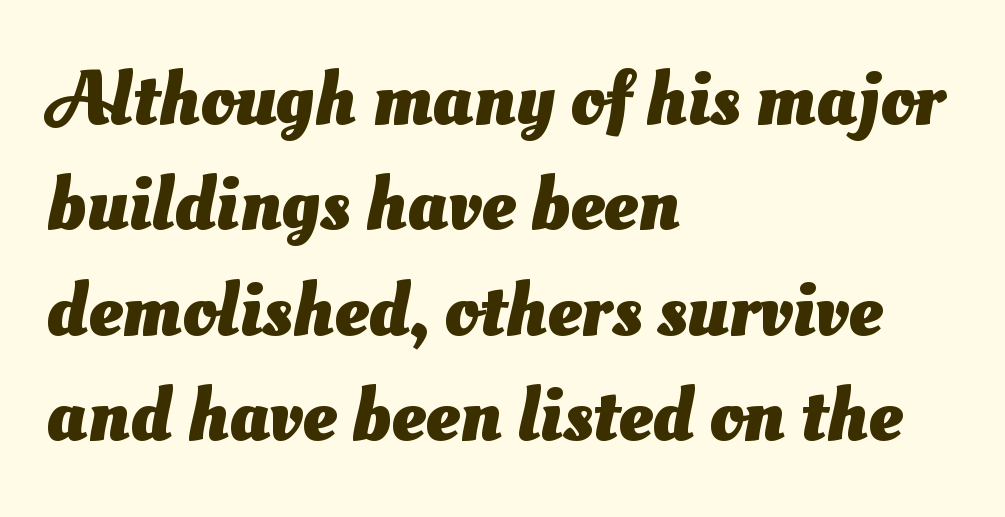
Letters rest on an invisible, unmarked baseline. Characters follow at the spacing the type designer built in. A normal amount of white space separates one row of letters from the next. Each letter keeps its own natural width here, so spacing adapts to shape. One-word summary of the alignment: left.
